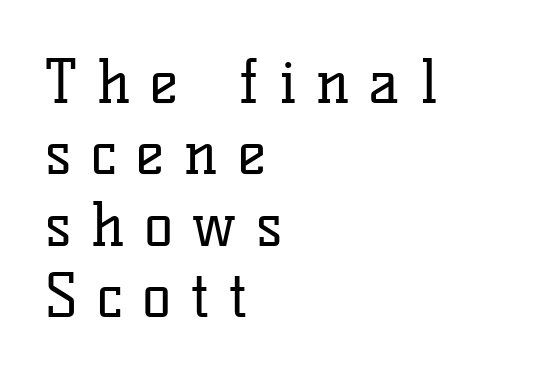
{"serif": "yes", "italic": "no", "bold": "no", "weight": "regular", "width": "normal", "stroke_contrast": "low", "x_height": "medium", "monospaced": "no", "underline": "no", "align": "left", "line_spacing_ratio": 1.19, "letter_spacing": "wide", "letter_spacing_em": 0.33, "glyph_px": 60}
